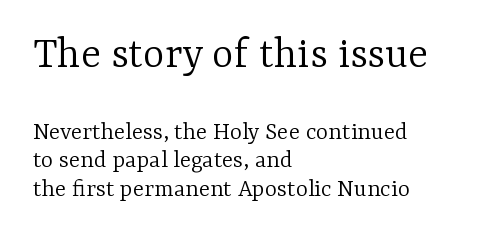
{"serif": "yes", "italic": "no", "bold": "no", "weight": "light", "width": "normal", "stroke_contrast": "low", "x_height": "medium", "monospaced": "no", "underline": "no", "align": "left", "line_spacing": "tight", "line_spacing_ratio": 1.09, "letter_spacing": "normal", "letter_spacing_em": 0.0, "larger_block": "first", "size_ratio": 1.77, "glyph_px": 46}
